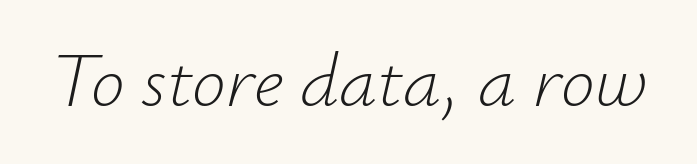
Students, note that the glyphs here touch the page at normal intervals. The letters look calm and open, with moderate or lighter stems. In terms of posture, this sample is oblique. The passage shown is not underscored anywhere. Think of a printed novel: that variable character pitch is what you see here.
